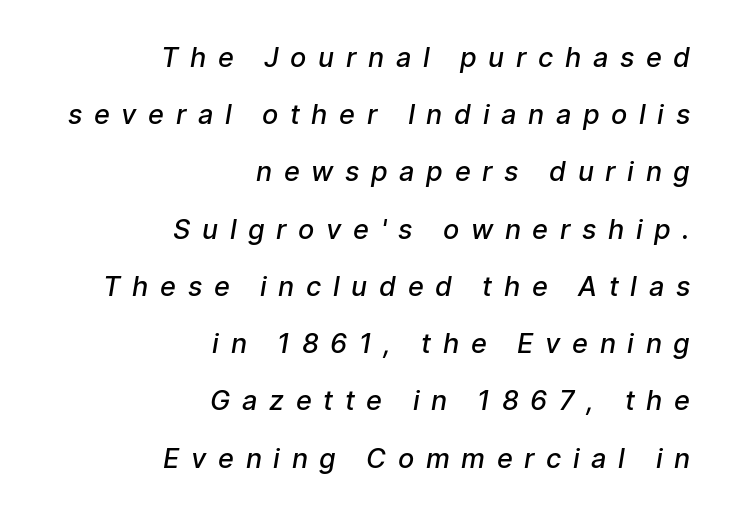
These lines have a slow, spaced-out rhythm from letter to letter. Reading down the column, the eye jumps a long way to each next line. A semibold gives these letters moderate extra thickness, short of bold. No word sits above an underline. Is the block centered? No — it sits flush against the right margin.
